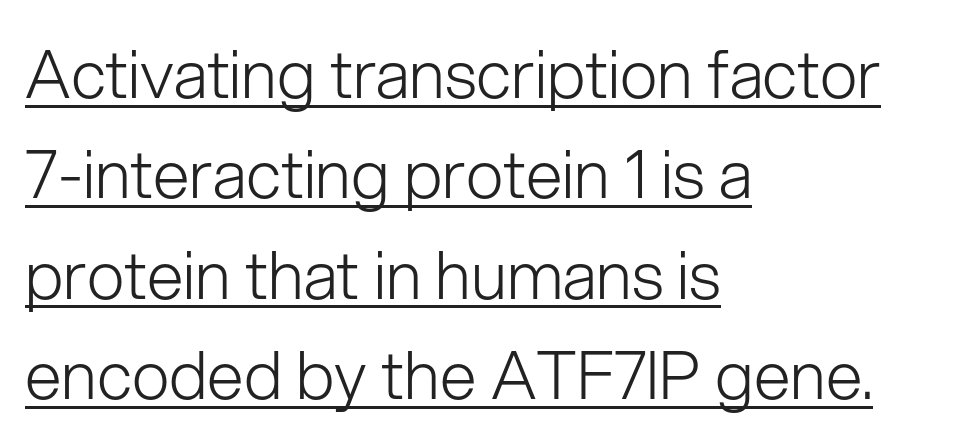
Q: Is the text bold? A: No.
Q: Is the text italic (slanted)? A: No, it is upright.
Q: Is the typeface a serif or a sans-serif typeface? A: Sans-serif.
Q: Is the text underlined? A: Yes.
Q: How is the paragraph aligned? A: Left-aligned.
Q: Is the spacing between letters normal or unusually wide? A: Normal.
Q: Is the spacing between lines tight, normal or loose? A: Normal.
Q: Width (condensed, normal, or wide)? A: Normal.
Q: Stroke contrast? A: Low.
Q: x-height? A: Medium.
Q: Monospaced? A: No.
